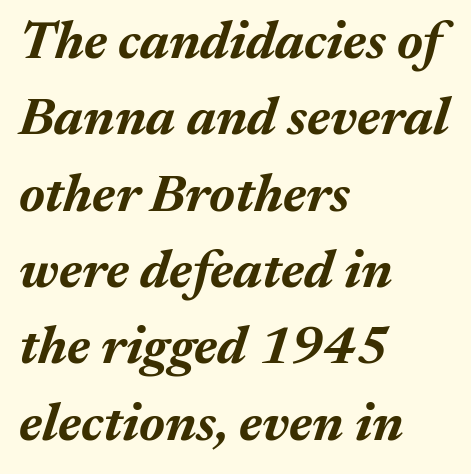
Compared with typical body copy, the letter spacing here is the same. The passage shown is not underscored anywhere. Is this a fixed-width face? No — the glyphs have proportional, varying widths. When letters slant like this, we call the style italic. Students, observe: this is what conventionally led text looks like. Is the block centered? No — it sits flush against the left margin.
